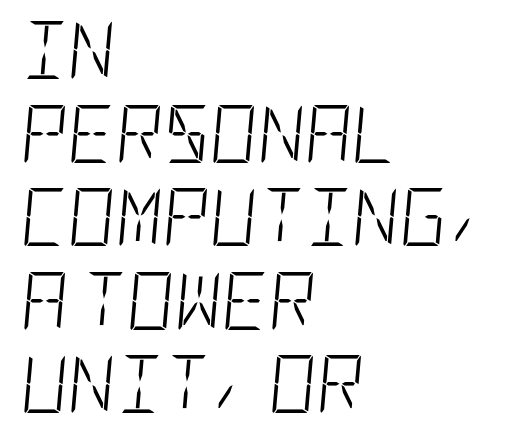
Observe the lean: these are italic letterforms. The typesetter chose a ragged-right arrangement here. The area under the type is left untouched. Standard letterfit; no display-style spreading of the glyphs.
